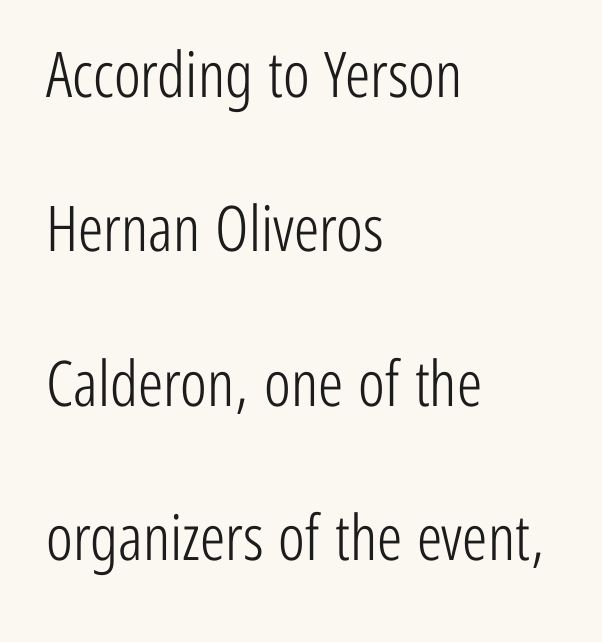
{"serif": "no", "italic": "no", "bold": "no", "weight": "light", "width": "condensed", "stroke_contrast": "low", "x_height": "medium", "monospaced": "no", "underline": "no", "align": "left", "line_spacing": "loose", "line_spacing_ratio": 2.45, "letter_spacing": "normal", "letter_spacing_em": 0.0, "glyph_px": 63}
